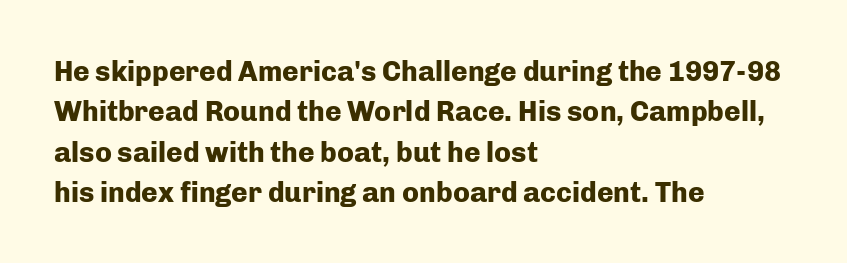
This is heavy type, rendered in bold. Students, observe: this is what conventionally led text looks like. Posture: straight, roman, zero tilt. Each line starts at the same left margin while the right side varies.
